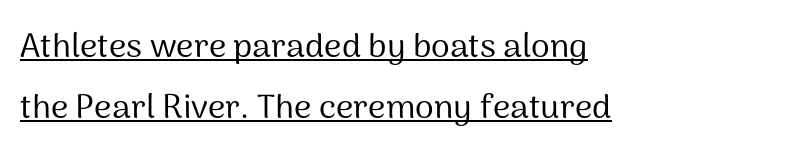
{"serif": "no", "italic": "no", "bold": "no", "weight": "regular", "width": "normal", "stroke_contrast": "medium", "x_height": "medium", "monospaced": "no", "underline": "yes", "align": "left", "line_spacing_ratio": 1.78, "letter_spacing": "normal", "letter_spacing_em": 0.0, "glyph_px": 34}
